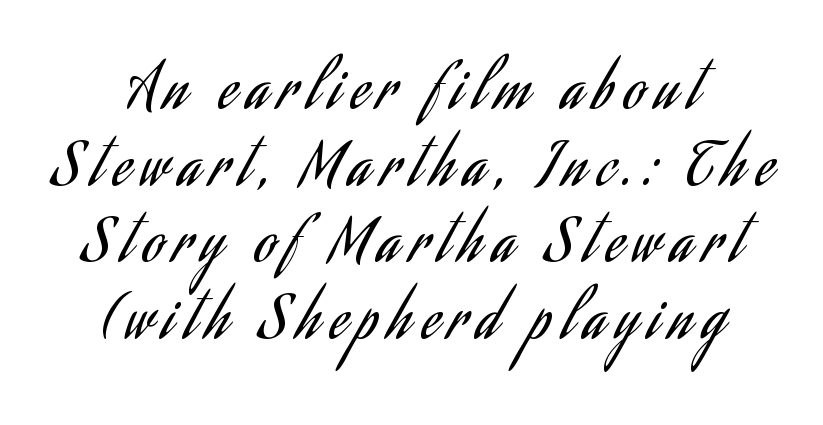
The image shows 59 px regular-weight, condensed sans-serif type; set normal line spacing (1.3x), not underlined; low stroke contrast and a small x-height.
